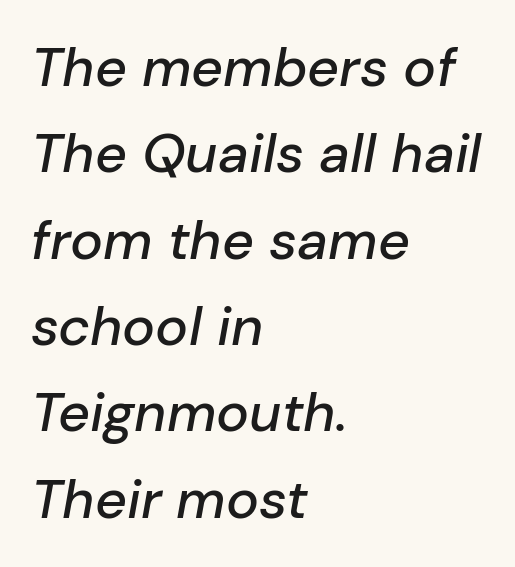
The image shows 55 px text type, italic (leaning right); set left-aligned, normal line spacing (1.57x), normal letter spacing, not underlined; low stroke contrast and a medium x-height.
